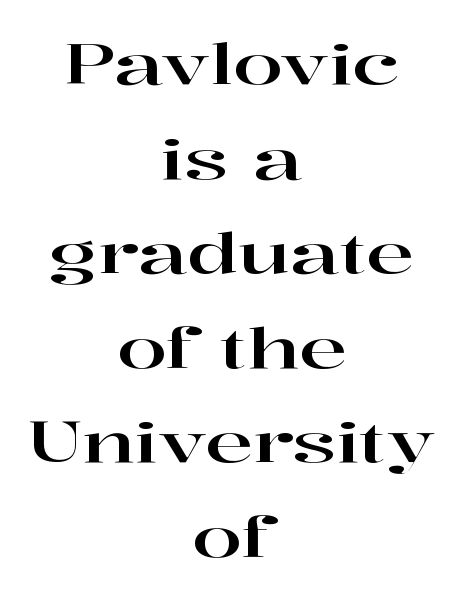
In terms of letterform style, serifs are clearly present. Posture: vertical. This sample has the flowing, uneven cadence of proportional lettering. Is the letter spacing exaggerated? No — it looks like the ordinary default. Alignment: centered. A bare baseline throughout the passage.
